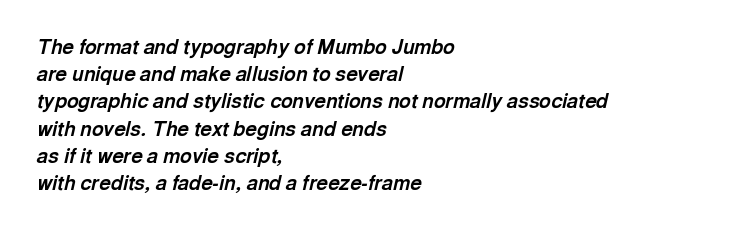
The lines are quadded left. The rows are spaced the way most documents space them. Inter-character spacing is left at the font's built-in metrics. The glyphs are unaccompanied by any horizontal stroke below them. Compared with an ordinary text face, these strokes are far heavier — a full bold.
